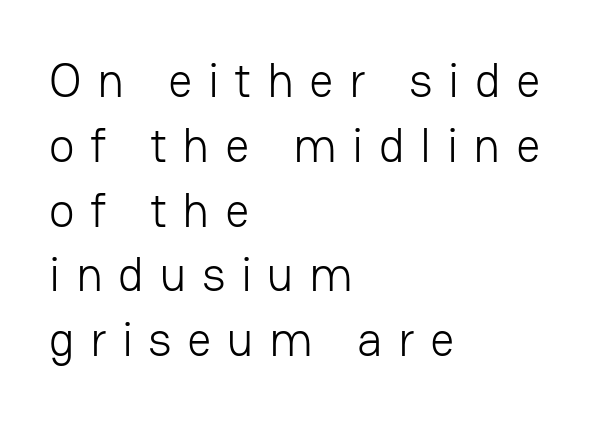
The image shows 48 px light sans-serif type, upright; set left-aligned, normal line spacing (1.35x), unusually wide letter spacing (+0.32 em), not underlined; low stroke contrast and a medium x-height.
